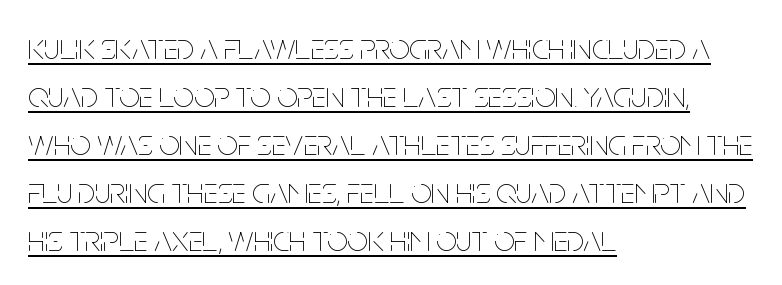
Q: Is the text bold? A: No.
Q: Is the text italic (slanted)? A: No, it is upright.
Q: Is the text underlined? A: Yes.
Q: How is the paragraph aligned? A: Left-aligned.
Q: Is the spacing between letters normal or unusually wide? A: Normal.
Q: Is the spacing between lines tight, normal or loose? A: Normal.
Q: Width (condensed, normal, or wide)? A: Condensed.
Q: Stroke contrast? A: Low.
Q: x-height? A: Large.
Q: Monospaced? A: No.
